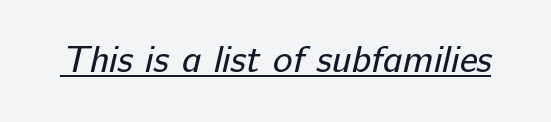
{"serif": "no", "bold": "no", "weight": "regular", "width": "normal", "stroke_contrast": "low", "x_height": "medium", "monospaced": "no", "underline": "yes", "letter_spacing": "normal", "letter_spacing_em": 0.0, "glyph_px": 37}
